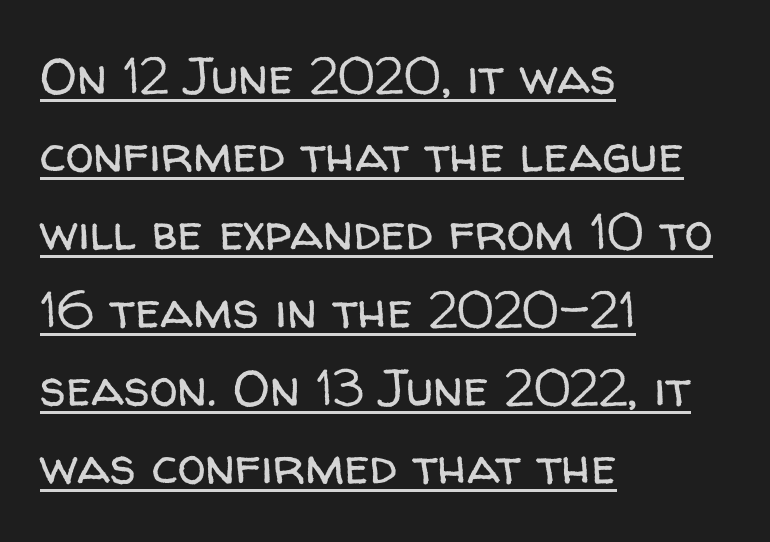
The image shows 51 px regular-weight sans-serif type, upright; set left-aligned, normal line spacing (1.53x), normal letter spacing, underlined; low stroke contrast and a medium x-height.
